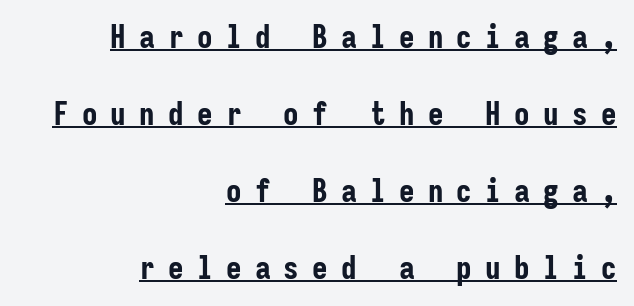
{"serif": "no", "italic": "no", "bold": "yes", "weight": "bold", "width": "condensed", "stroke_contrast": "low", "x_height": "medium", "monospaced": "yes", "underline": "yes", "align": "right", "line_spacing": "loose", "line_spacing_ratio": 2.48, "letter_spacing": "wide", "letter_spacing_em": 0.43, "glyph_px": 31}
